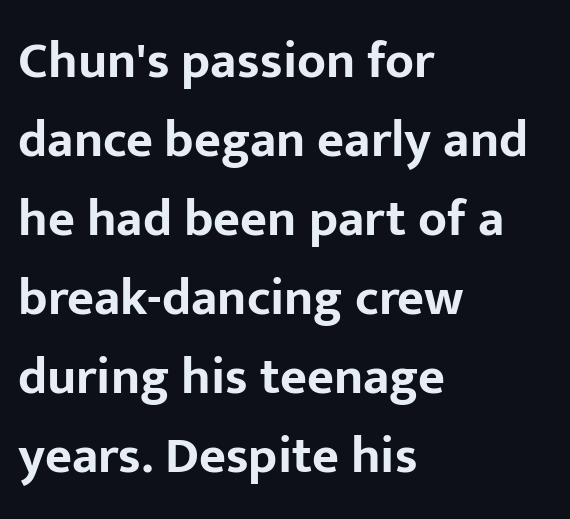
{"serif": "no", "italic": "no", "bold": "yes", "weight": "bold", "width": "normal", "stroke_contrast": "low", "x_height": "medium", "monospaced": "no", "underline": "no", "align": "left", "line_spacing": "normal", "line_spacing_ratio": 1.52, "letter_spacing": "normal", "letter_spacing_em": 0.0, "glyph_px": 52}
